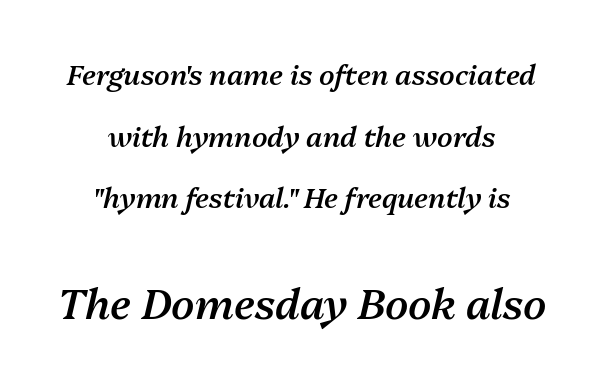
Reading down the column, the eye jumps a long way to each next line. These words are printed semibold, heavier than regular yet not bold. Compared with ordinary roman type, these characters are visibly tilted. Leftover space on each line is divided equally before and after the words. Descender tails drop into unmarked territory. These lines are rendered in a variable-pitch font.
